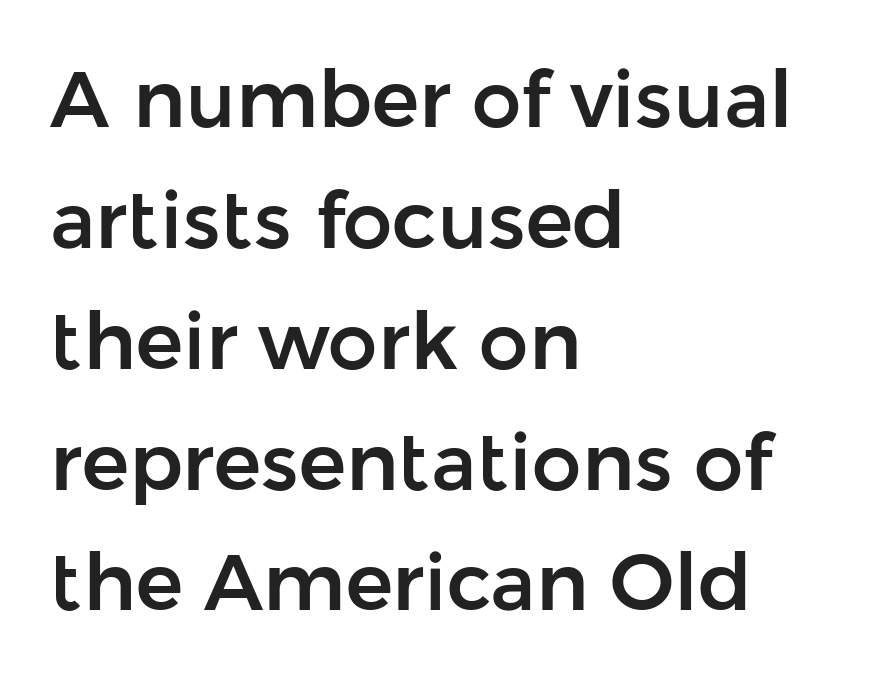
{"serif": "no", "italic": "no", "width": "normal", "stroke_contrast": "low", "x_height": "medium", "monospaced": "no", "underline": "no", "align": "left", "line_spacing": "normal", "line_spacing_ratio": 1.53, "letter_spacing": "normal", "letter_spacing_em": 0.0, "glyph_px": 79}
